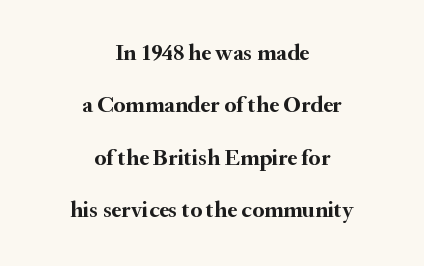
{"italic": "no", "bold": "yes", "underline": "no", "align": "center", "line_spacing": "loose", "line_spacing_ratio": 2.28, "letter_spacing": "normal", "letter_spacing_em": 0.0, "glyph_px": 23}
